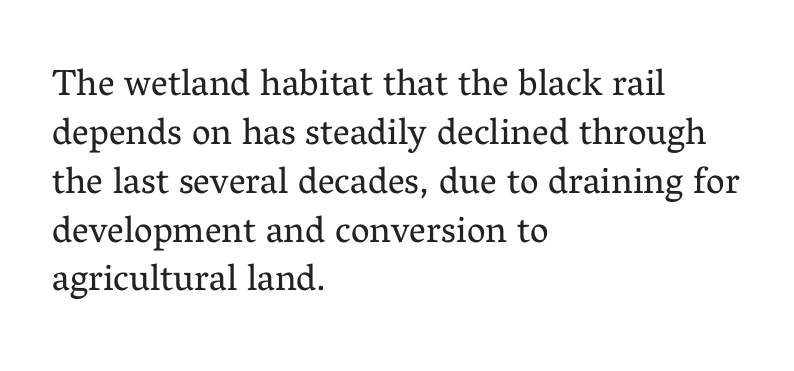
Words float on clear page, feet unadorned. You can tell from the footed stems that serif type was used. The letters stand upright; this is a roman face. This rendering leaves character spacing at its baseline value. Quick note: interline space is typical.
